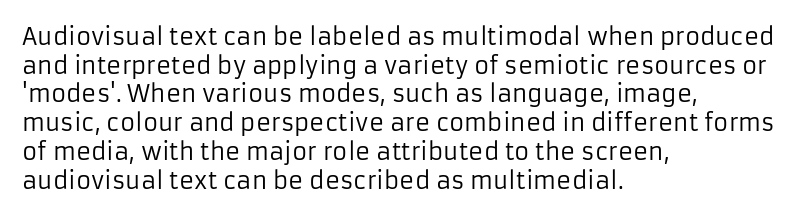
The lines sit at an ordinary, default distance from one another. The text block is weighted toward the left margin, trailing off unevenly rightward. Tracking value appears to be zero — textbook default spacing. Has an underline been added? It has not. Stroke mass is kept to a normal reading level or below.
